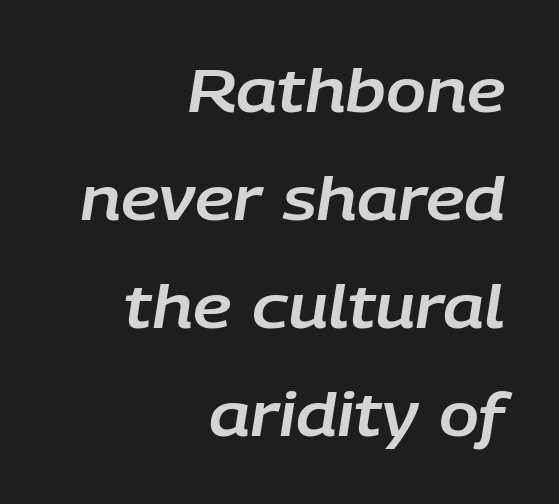
The image shows 59 px text type, italic (leaning right); set right-aligned, line spacing 1.83x, normal letter spacing, not underlined; low stroke contrast and a large x-height.
